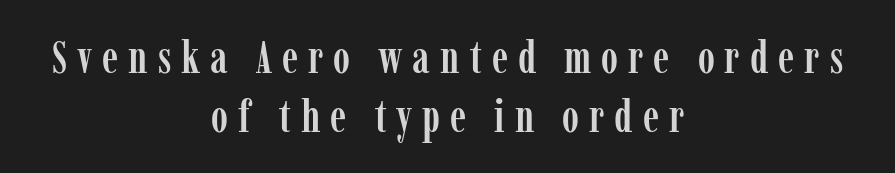
The image shows 46 px condensed serif type, upright; set centered, normal line spacing (1.28x), unusually wide letter spacing (+0.22 em), not underlined; low stroke contrast and a medium x-height.
